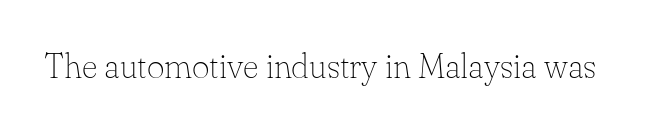
The specimen omits any rule beneath the text block's lines. This is the regular roman posture of the typeface. What stands out about the letter spacing? Nothing — it is the standard amount. Heaviness? Minimal to ordinary, like unemphasized prose.
